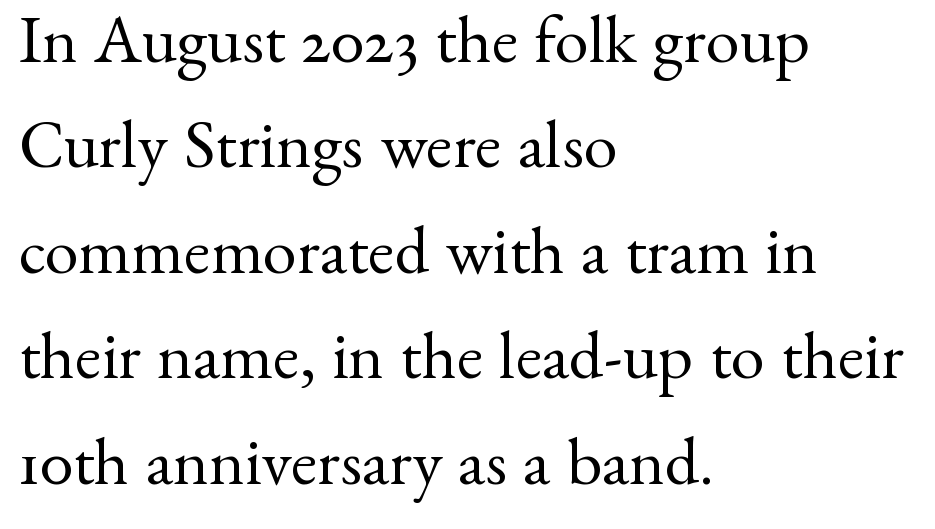
Reading down the block, your eye returns to a fixed left position each line. Designer's note — italics off, roman on. The weight tops out at a normal text grade. Standard letterfit; no display-style spreading of the glyphs.
